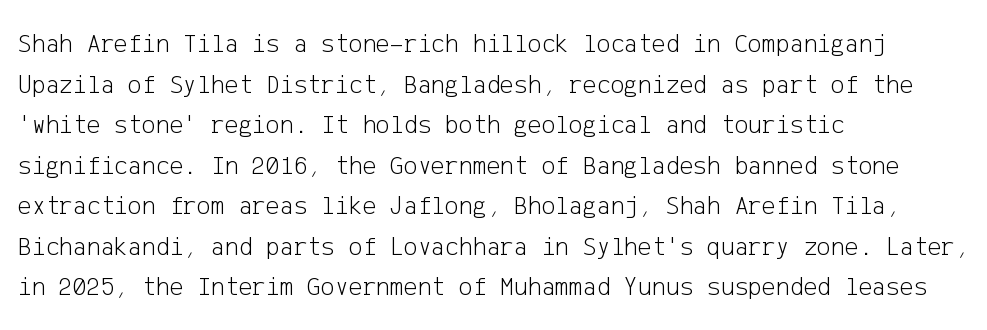
The image shows 26 px text type, upright; set left-aligned, normal line spacing (1.56x), normal letter spacing, not underlined.
